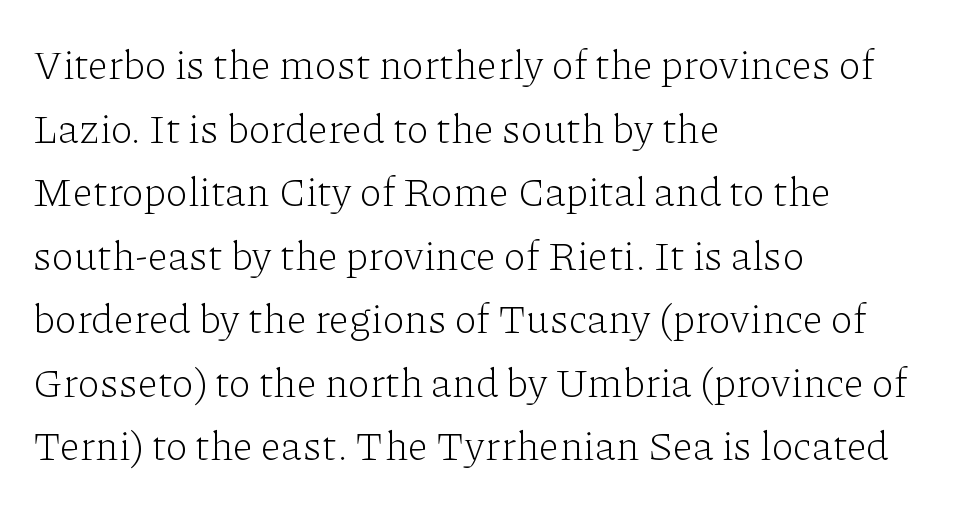
Caption: multi-line text, flush left, ragged right. Stroke terminals: seriffed. The strokes carry an ordinary text weight at most. Here the glyphs are tracked normally, forming tight word shapes.
